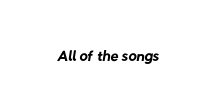
Between one letter and the next there's only the usual sliver of space. Weight: in the light-to-regular range. This rendering features lettering with no underline.
